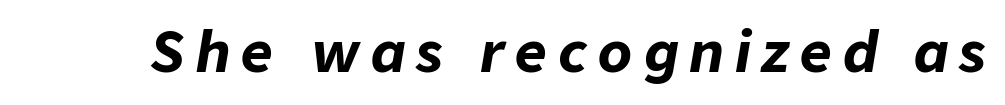
The image shows 55 px bold type, italic (leaning right); set unusually wide letter spacing (+0.2 em), not underlined; low stroke contrast and a medium x-height.
